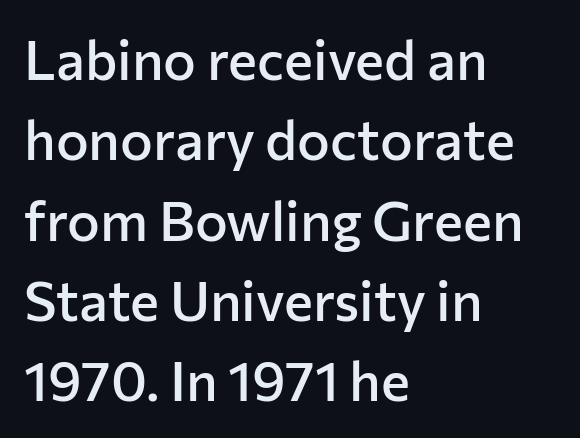
The image shows 55 px semibold sans-serif type, upright; set left-aligned, normal line spacing (1.46x), normal letter spacing, not underlined; low stroke contrast and a medium x-height.
